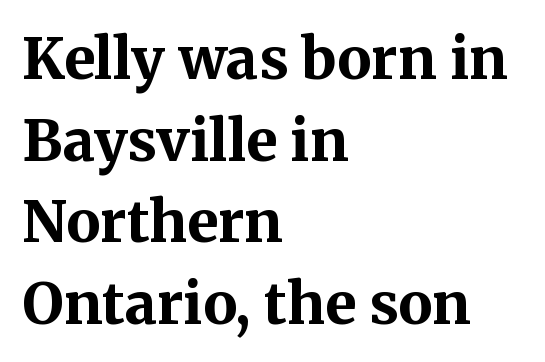
Does the lettering tilt? It doesn't — this is upright. The rag falls on the right side of this text block. Glance below the letters and you will spot only blank space. Leading: standard.
